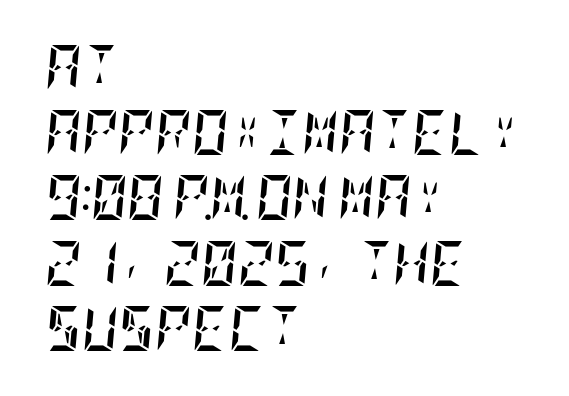
Compared with typical paragraphs, the rows here are spaced about the same. The font's italic variant was chosen for this text. Line starts are locked; line ends wander. In terms of weight, the rendering is a true, heavy bold. Here the glyphs are tracked normally, forming tight word shapes. Descenders are the only things crossing below the line.
